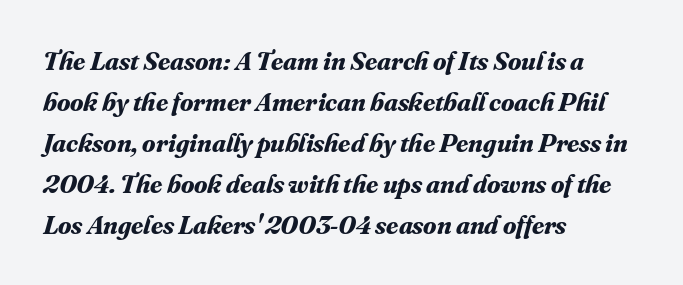
Spacing between characters is what you'd get straight out of the box. Heavy-handed strokes throughout: this text is bold. Words float on clear page, feet unadorned. This block has exactly the height ordinary leading produces. An italicized treatment has been applied to the whole sample.
